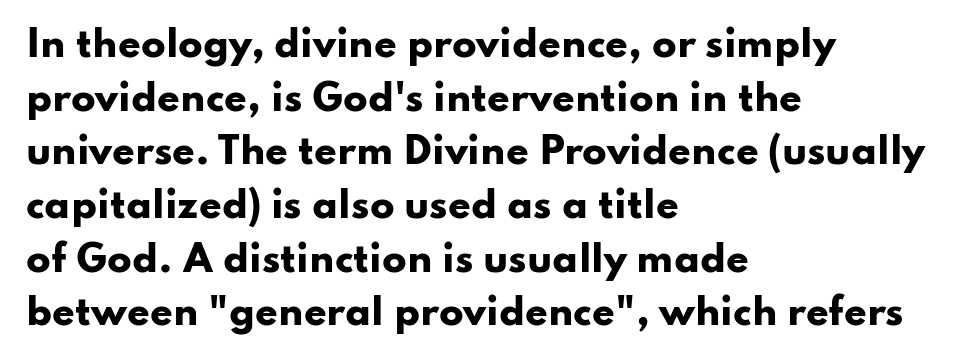
The rendering uses natural spacing where letterforms have individual widths. The compositor pushed each line to the left boundary. This is heavy type, rendered in bold. I'd call this a sans setting — the letters go barefoot. Tracking here is standard; glyphs follow each other at the usual distance. Nobody drew a line under any word here.
